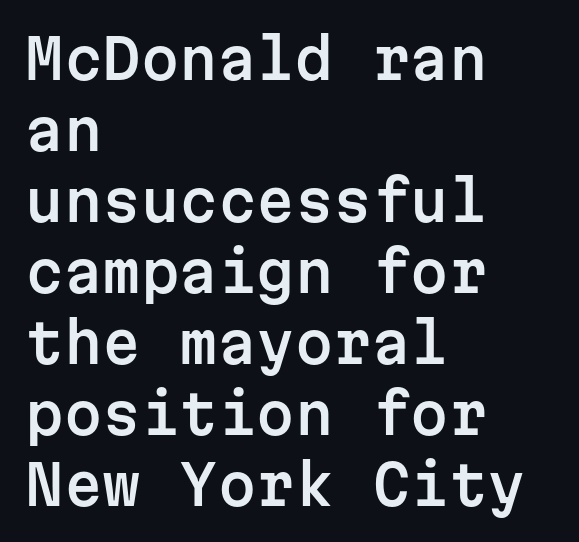
Q: Is the text italic (slanted)? A: No, it is upright.
Q: Is the typeface a serif or a sans-serif typeface? A: Sans-serif.
Q: Is the text underlined? A: No.
Q: How is the paragraph aligned? A: Left-aligned.
Q: Is the spacing between letters normal or unusually wide? A: Normal.
Q: Is the spacing between lines tight, normal or loose? A: Normal.
Q: Width (condensed, normal, or wide)? A: Normal.
Q: Stroke contrast? A: Low.
Q: x-height? A: Medium.
Q: Monospaced? A: Yes.
